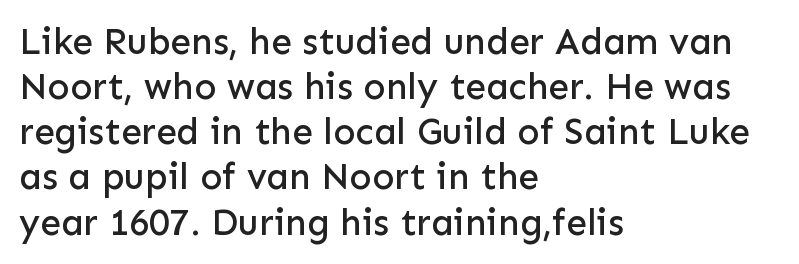
Q: Is the text italic (slanted)? A: No, it is upright.
Q: Is the typeface a serif or a sans-serif typeface? A: Sans-serif.
Q: Is the text underlined? A: No.
Q: How is the paragraph aligned? A: Left-aligned.
Q: Is the spacing between letters normal or unusually wide? A: Normal.
Q: Width (condensed, normal, or wide)? A: Normal.
Q: Stroke contrast? A: Low.
Q: x-height? A: Medium.
Q: Monospaced? A: No.
